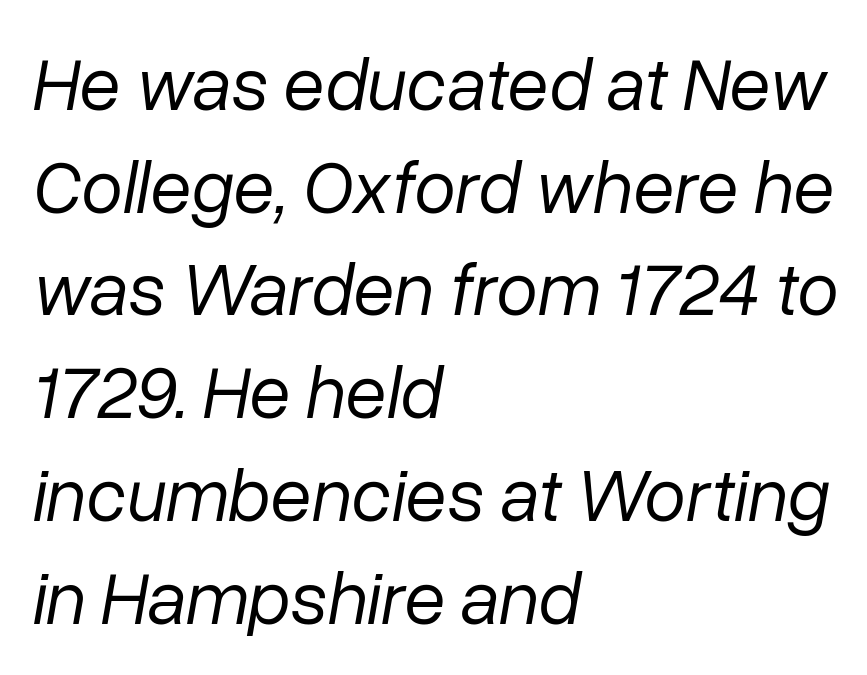
The image shows 75 px regular-weight type, italic (leaning right); set left-aligned, normal line spacing (1.37x), normal letter spacing, not underlined; low stroke contrast and a medium x-height.
